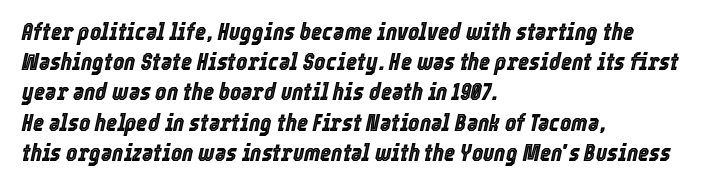
{"italic": "yes", "lean": "right", "slant_degrees": 12, "underline": "no", "align": "left", "line_spacing": "normal", "line_spacing_ratio": 1.26, "letter_spacing": "normal", "letter_spacing_em": 0.0, "glyph_px": 24}
